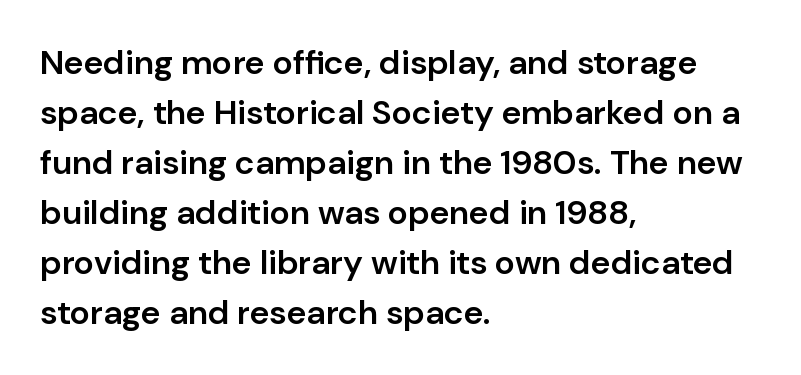
The tracking reads as untouched default to a designer's eye. Students, this is semibold: more ink than regular, less than bold. Posture: vertical. The rendering anchors every line to the left-hand side. Interline gaps are of average width in this sample. The type family on display is of the sans-serif kind.
